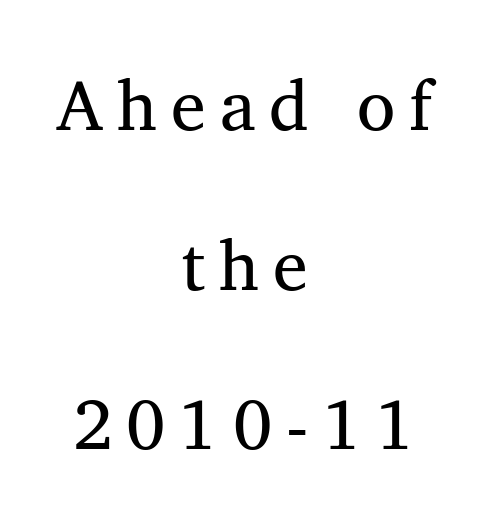
The image shows 70 px regular-weight serif type, upright; set centered, loose line spacing (2.28x), unusually wide letter spacing (+0.2 em), not underlined; medium stroke contrast and a medium x-height.
